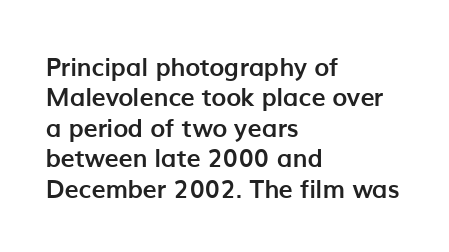
The image shows 25 px bold type, upright; set left-aligned, line spacing 1.22x, normal letter spacing, not underlined.
